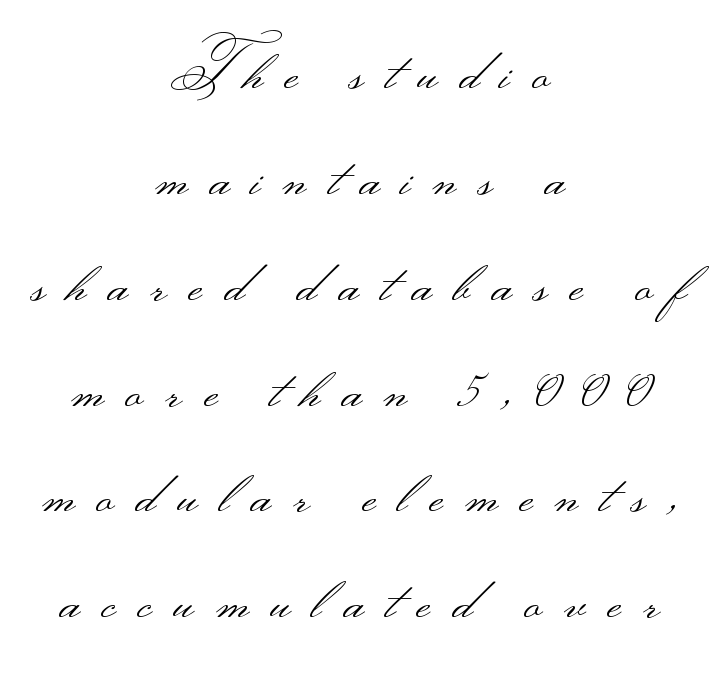
Q: Is the text bold? A: No.
Q: Is the text italic (slanted)? A: Yes.
Q: Is the typeface a serif or a sans-serif typeface? A: Sans-serif.
Q: Is the text underlined? A: No.
Q: How is the paragraph aligned? A: Centered.
Q: Is the spacing between letters normal or unusually wide? A: Unusually wide.
Q: Width (condensed, normal, or wide)? A: Wide.
Q: Stroke contrast? A: Medium.
Q: Monospaced? A: No.
